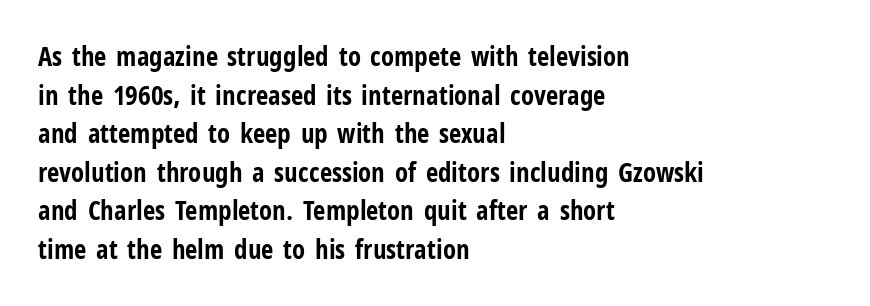
The glyphs are unaccompanied by any horizontal stroke below them. Alignment: flush left. Its strokes are broad and dark, the hallmark of bold type. Designer's note — italics off, roman on.
